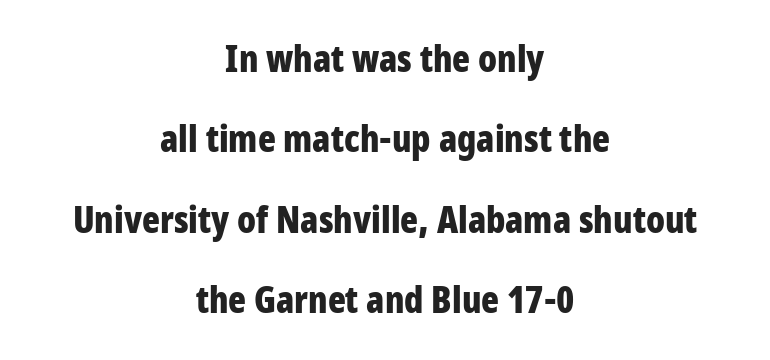
Look at the tracking — it's just the regular setting, nothing added. This sample uses a sans-serif face. Leftover space on each line is divided equally before and after the words. Reading down the column, the eye jumps a long way to each next line. It's the straight-up-and-down kind of type. The face used here is proportionally spaced, like ordinary book or web type.
